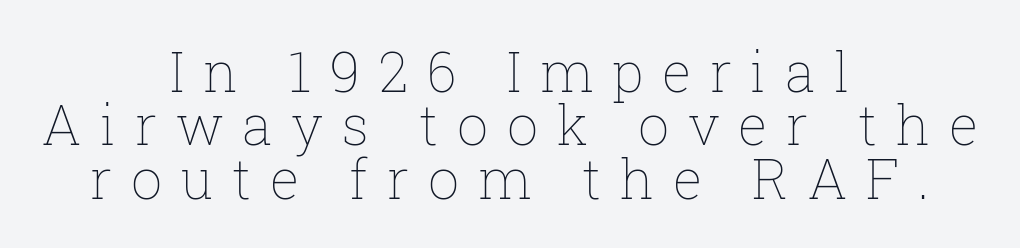
Letters have the restrained weight of plain body copy at most. Underlining? Definitely not there. Cramped leading. Students, note that the glyphs here are deliberately spaced far apart. Posture: vertical.
